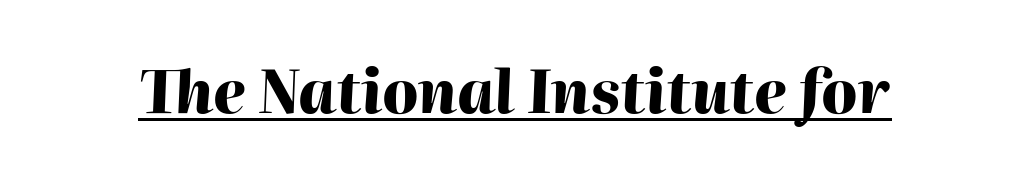
Do the characters align in a grid? No, the font is proportional. Emphasis-style slanted type is in use. A continuous stroke trails under the words, as in a hyperlink. Spacing between characters is what you'd get straight out of the box. Strokes here are thick enough to call this a true bold.
